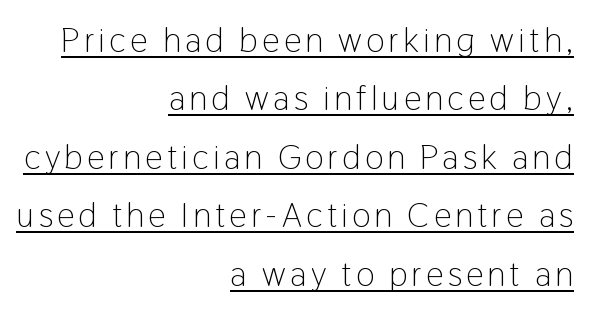
Each line of the rendering has a horizontal stroke beneath the glyphs. Line ends are locked; line starts wander. A quiet, ordinary-to-light weight characterises the typeface. Type style note: lacks serifs. Spacing verdict: proportional, widths tailored to each character.
